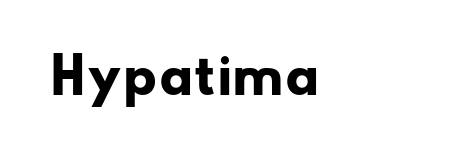
{"serif": "no", "bold": "yes", "weight": "heavy", "width": "wide", "stroke_contrast": "low", "x_height": "small", "monospaced": "no", "underline": "no", "align": "left", "letter_spacing": "normal", "letter_spacing_em": 0.0, "glyph_px": 48}
